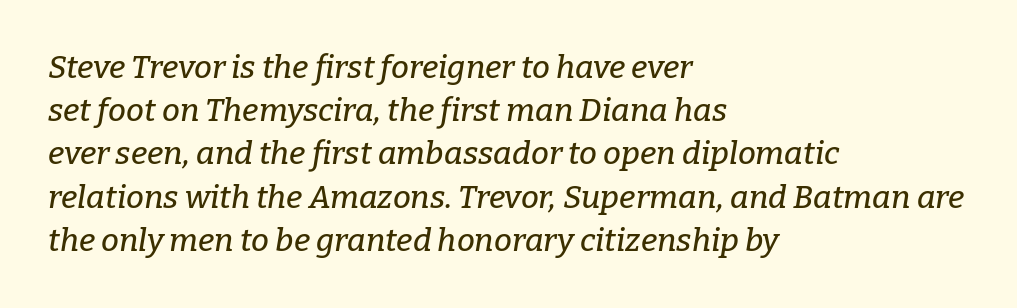
Q: Is the text italic (slanted)? A: Yes, it leans right by about 9 degrees.
Q: Is the typeface a serif or a sans-serif typeface? A: Serif.
Q: Is the text underlined? A: No.
Q: How is the paragraph aligned? A: Left-aligned.
Q: Is the spacing between letters normal or unusually wide? A: Normal.
Q: Is the spacing between lines tight, normal or loose? A: Normal.
Q: Width (condensed, normal, or wide)? A: Normal.
Q: Stroke contrast? A: Low.
Q: x-height? A: Medium.
Q: Monospaced? A: No.
